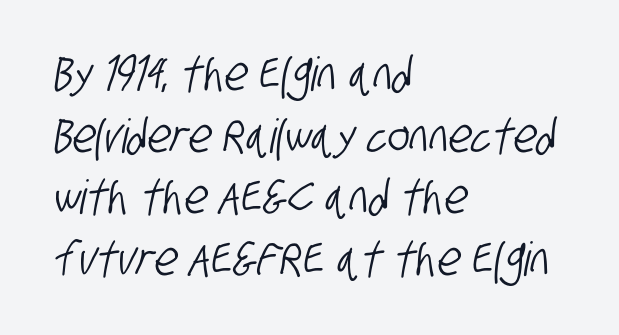
The image shows 47 px condensed sans-serif type; set left-aligned, normal line spacing (1.31x), normal letter spacing, not underlined; low stroke contrast and a large x-height.
